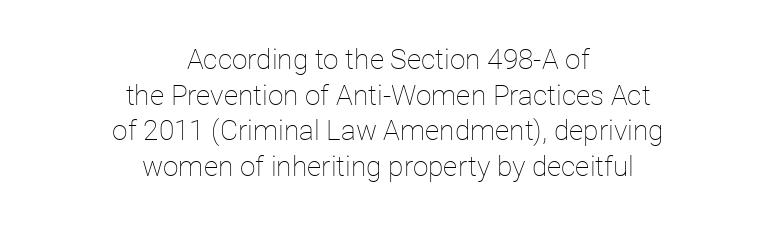
Q: Is the text bold? A: No.
Q: Is the text italic (slanted)? A: No, it is upright.
Q: Is the text underlined? A: No.
Q: How is the paragraph aligned? A: Centered.
Q: Is the spacing between letters normal or unusually wide? A: Normal.
Q: Is the spacing between lines tight, normal or loose? A: Normal.
Q: Width (condensed, normal, or wide)? A: Normal.
Q: Stroke contrast? A: Low.
Q: x-height? A: Medium.
Q: Monospaced? A: No.
